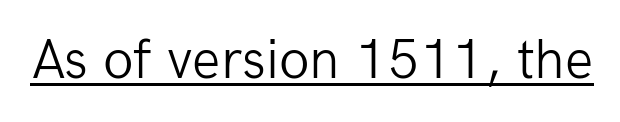
The image shows 56 px light sans-serif type, upright; set normal letter spacing, underlined; low stroke contrast and a medium x-height.
